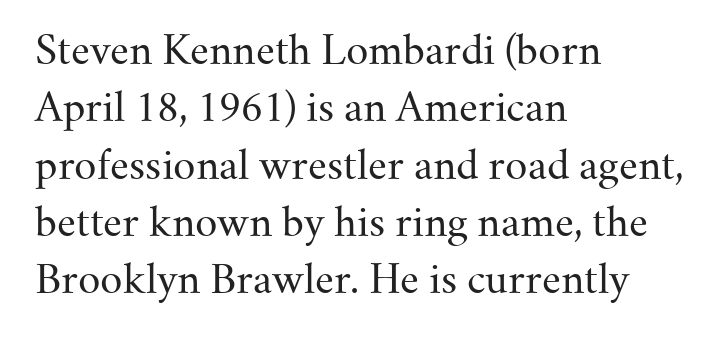
The vertical gap from one line to the next is medium. These lines are set flush left with a ragged right edge. The passage shown has conventional tracking throughout. The passage shown is typeset with a serif family. Stems here are at most as thick as an everyday book face.
